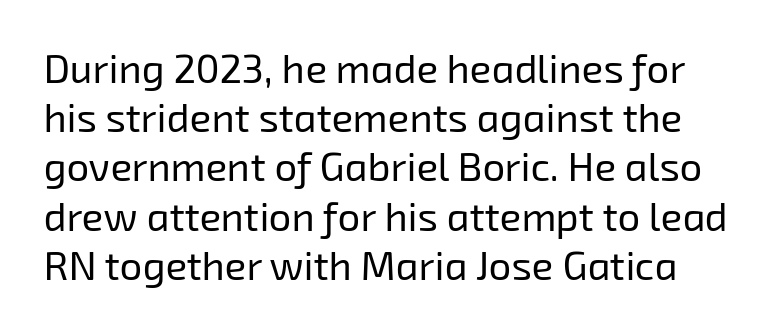
The face looks like a standard text weight, possibly lighter. The characters display no serif detailing; their extremities are plain. The strip under each line holds only bare page. In terms of letterspacing, this is plain default setting.
